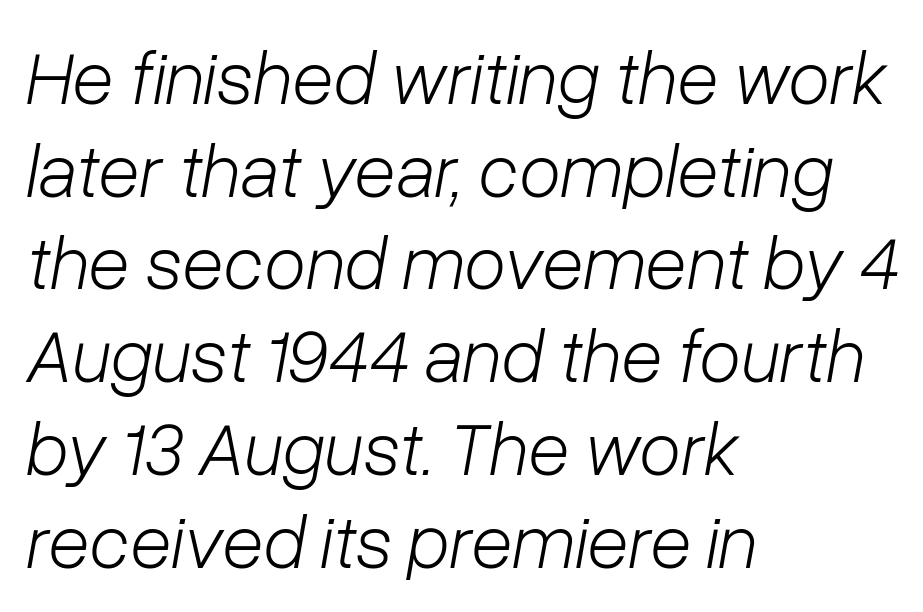
Q: Is the text bold? A: No.
Q: Is the text italic (slanted)? A: Yes, it leans right by about 10 degrees.
Q: Is the text underlined? A: No.
Q: How is the paragraph aligned? A: Left-aligned.
Q: Is the spacing between letters normal or unusually wide? A: Normal.
Q: Width (condensed, normal, or wide)? A: Normal.
Q: Stroke contrast? A: Low.
Q: x-height? A: Medium.
Q: Monospaced? A: No.
